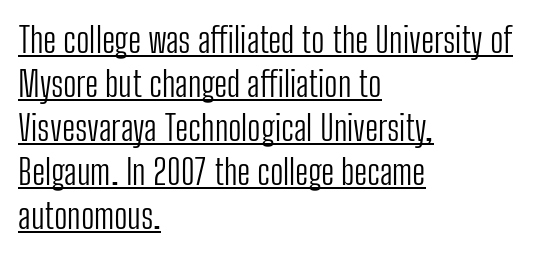
Q: Is the text bold? A: No.
Q: Is the text italic (slanted)? A: No, it is upright.
Q: Is the typeface a serif or a sans-serif typeface? A: Sans-serif.
Q: Is the text underlined? A: Yes.
Q: How is the paragraph aligned? A: Left-aligned.
Q: Is the spacing between letters normal or unusually wide? A: Normal.
Q: Is the spacing between lines tight, normal or loose? A: Normal.
Q: Width (condensed, normal, or wide)? A: Condensed.
Q: Stroke contrast? A: Low.
Q: x-height? A: Medium.
Q: Monospaced? A: No.
